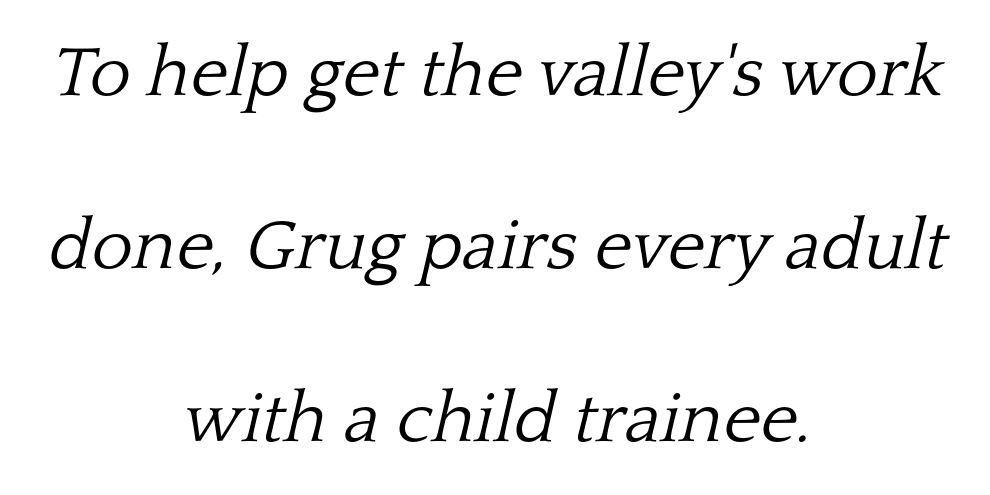
The image shows 71 px light serif type, italic (leaning right); set centered, loose line spacing (2.44x), normal letter spacing, not underlined; low stroke contrast and a medium x-height.
